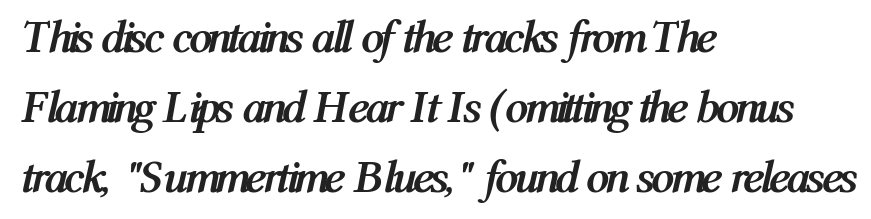
{"italic": "yes", "lean": "right", "slant_degrees": 12, "bold": "yes", "weight": "semibold", "width": "condensed", "stroke_contrast": "medium", "x_height": "medium", "monospaced": "no", "underline": "no", "align": "left", "line_spacing": "normal", "line_spacing_ratio": 1.52, "letter_spacing": "normal", "letter_spacing_em": 0.0, "glyph_px": 46}
